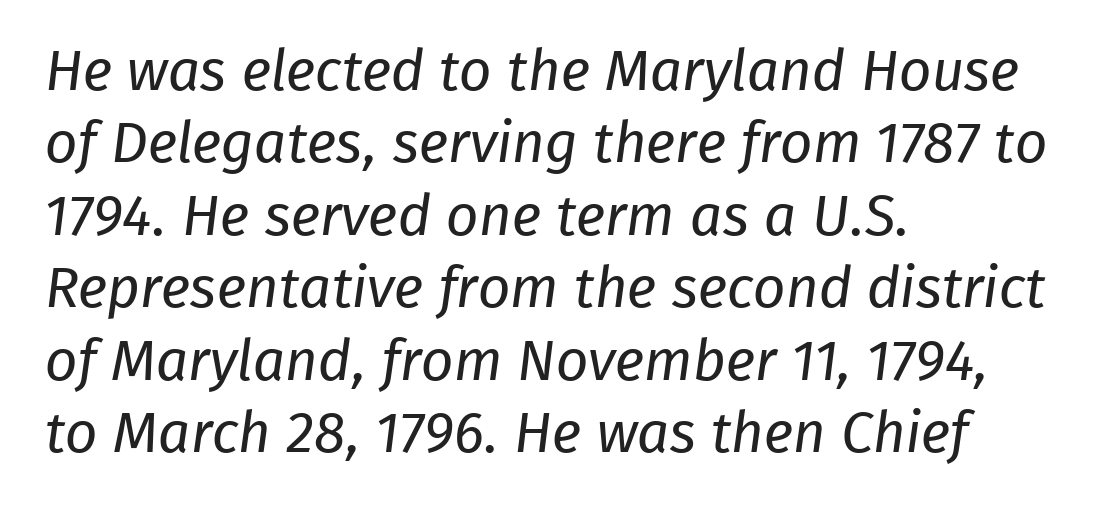
{"serif": "no", "bold": "no", "weight": "regular", "width": "normal", "stroke_contrast": "low", "x_height": "medium", "monospaced": "no", "underline": "no", "align": "left", "line_spacing": "normal", "line_spacing_ratio": 1.27, "letter_spacing": "normal", "letter_spacing_em": 0.0, "glyph_px": 57}
